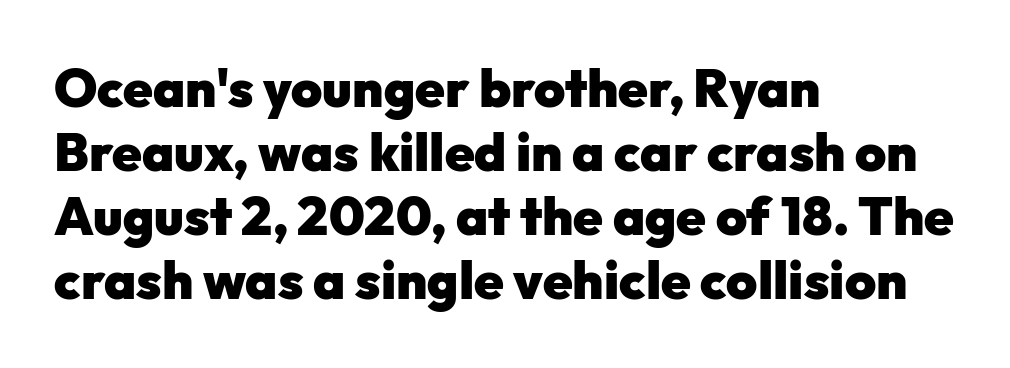
It's the straight-up-and-down kind of type. Strokes here are thick enough to call this a true bold. Typographically, this falls in the sans-serif category. Spacing verdict: proportional, widths tailored to each character. The specimen omits any rule beneath the text block's lines. The rag falls on the right side of this text block.
